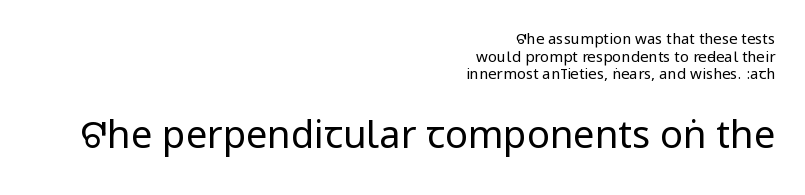
Descenders are the only things crossing below the line. Look at the bottom of the vertical strokes: they stop flat, with no serifs. These glyphs show unthickened strokes, regular width or finer. The second block has been scaled up relative to the first. The type sits square on the baseline with zero lean.
